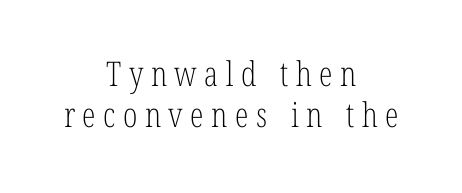
Each letter keeps its own natural width here, so spacing adapts to shape. The paragraph has two soft edges and a firm central axis. Beneath every word, the page is bare. Examine the stroke ends and you'll spot serifs. No chunkiness to these letters — they're not bold.
